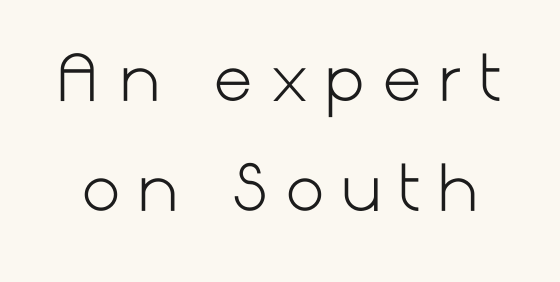
The passage shown is not bold in any degree. Ascenders rise straight up at ninety degrees. Glyph-to-glyph distance is far greater than everyday printed text. The face used here is a sans, in the tradition of grotesques and geometrics. Anything drawn beneath the words? Only blank space.
